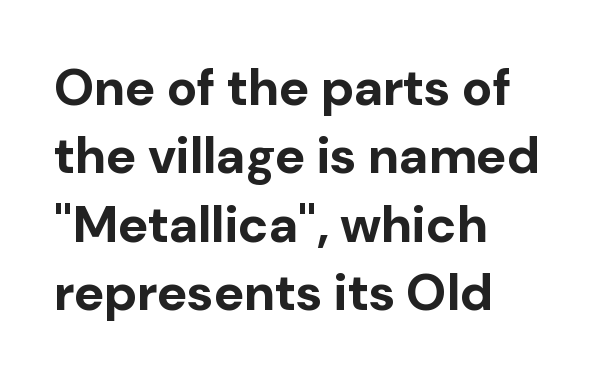
{"serif": "no", "italic": "no", "bold": "yes", "weight": "bold", "width": "normal", "stroke_contrast": "low", "x_height": "medium", "monospaced": "no", "underline": "no", "align": "left", "line_spacing": "normal", "line_spacing_ratio": 1.34, "letter_spacing": "normal", "letter_spacing_em": 0.0, "glyph_px": 51}
